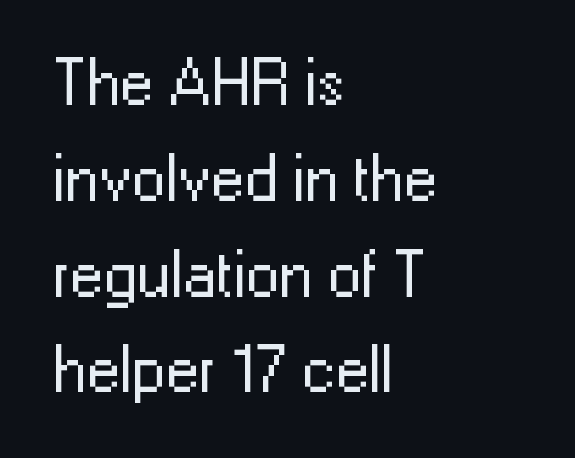
Horizontal bands of white between lines are of average thickness. Is this a fixed-width face? No — the glyphs have proportional, varying widths. Compared with a centered layout, this one pins lines to the left instead. Font category for this specimen: sans-serif. Weight class: somewhere from thin through regular. Every stem runs plumb, perpendicular to the baseline.
